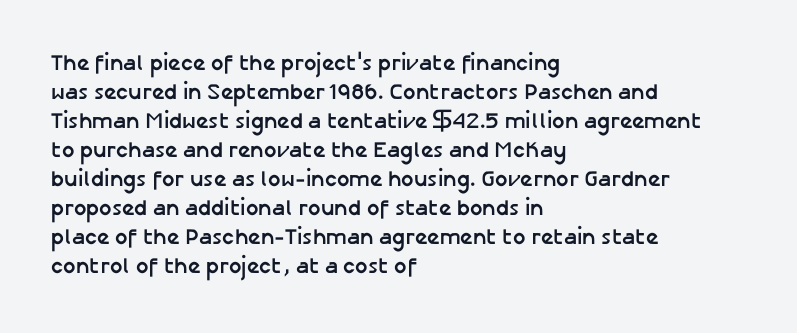
I'd describe the lettering as bold — thick and assertive. Line starts are locked; line ends wander. Nope, not italic — everything's standing straight. Only glyphs here, with clear space below each row.
